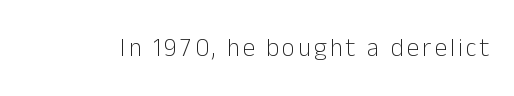
{"italic": "no", "bold": "no", "underline": "no", "glyph_px": 25}
